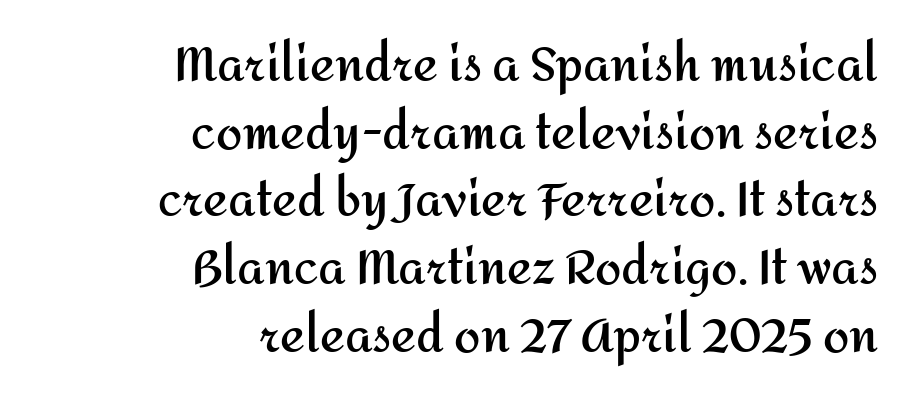
The passage shown is typeset with a sans-serif family. Proportional: the letters do not fall into vertical columns. Horizontally, the lines are justified to the trailing edge only. Characters follow at the spacing the type designer built in. Typographic density is high because the face is bold. The type sits square on the baseline with zero lean.
